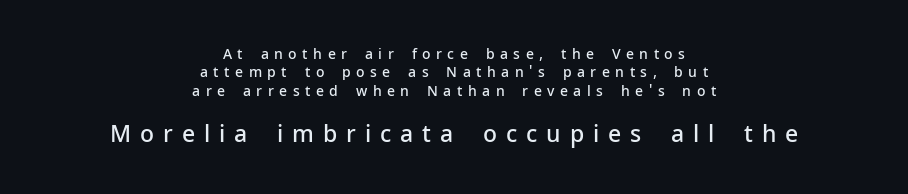
Q: Is the text bold? A: Semi-bold.
Q: Is the text italic (slanted)? A: No, it is upright.
Q: Is the text underlined? A: No.
Q: How is the paragraph aligned? A: Centered.
Q: Is the spacing between letters normal or unusually wide? A: Unusually wide.
Q: Is the spacing between lines tight, normal or loose? A: Normal.
Q: Which block of text is set in a larger size, the first (top) or the second (bottom)? A: The second (bottom) one.
